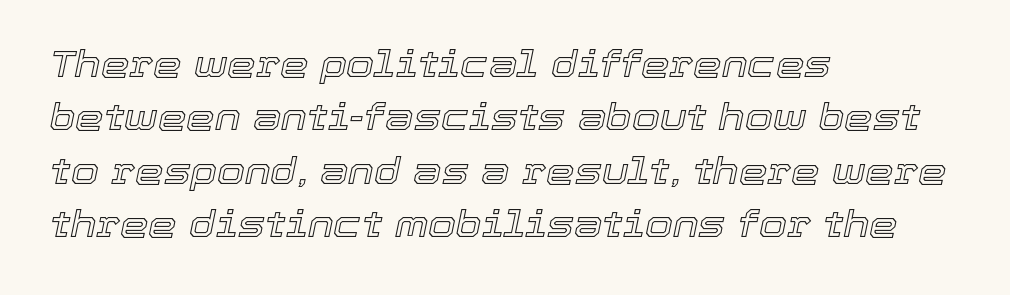
{"italic": "yes", "lean": "right", "slant_degrees": 12, "width": "normal", "x_height": "medium", "monospaced": "no", "underline": "no", "align": "left", "line_spacing": "normal", "line_spacing_ratio": 1.48, "letter_spacing": "normal", "letter_spacing_em": 0.0, "glyph_px": 36}
